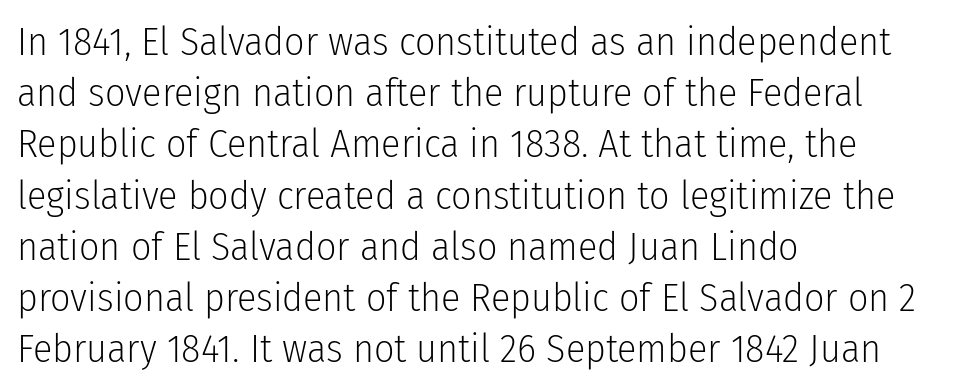
{"serif": "no", "italic": "no", "bold": "no", "weight": "light", "width": "condensed", "stroke_contrast": "low", "x_height": "medium", "monospaced": "no", "underline": "no", "align": "left", "line_spacing": "normal", "line_spacing_ratio": 1.28, "letter_spacing": "normal", "letter_spacing_em": 0.0, "glyph_px": 40}
